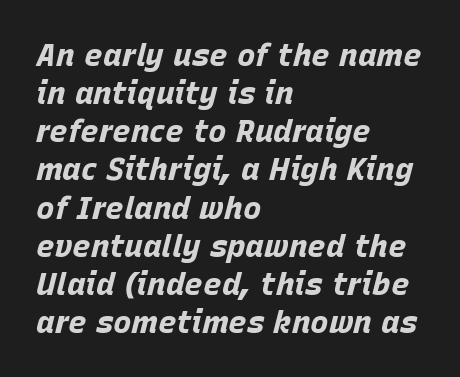
Q: Is the text bold? A: Yes.
Q: Is the text italic (slanted)? A: Yes, it leans right by about 15 degrees.
Q: Is the text underlined? A: No.
Q: How is the paragraph aligned? A: Left-aligned.
Q: Is the spacing between letters normal or unusually wide? A: Normal.
Q: Width (condensed, normal, or wide)? A: Normal.
Q: Stroke contrast? A: Low.
Q: x-height? A: Large.
Q: Monospaced? A: No.
